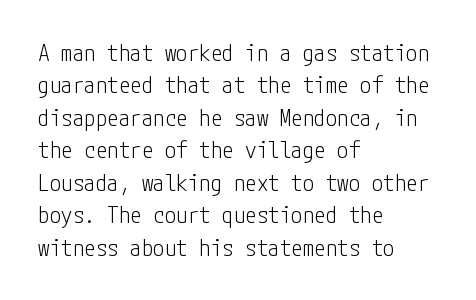
The image shows 23 px text type, upright; set left-aligned, normal line spacing (1.41x), normal letter spacing, not underlined.
